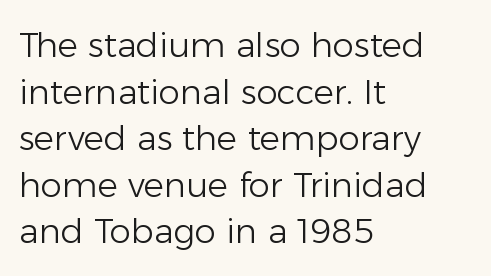
Q: Is the text bold? A: No.
Q: Is the text italic (slanted)? A: No, it is upright.
Q: Is the typeface a serif or a sans-serif typeface? A: Sans-serif.
Q: Is the text underlined? A: No.
Q: How is the paragraph aligned? A: Left-aligned.
Q: Is the spacing between letters normal or unusually wide? A: Normal.
Q: Is the spacing between lines tight, normal or loose? A: Normal.
Q: Width (condensed, normal, or wide)? A: Normal.
Q: Stroke contrast? A: Low.
Q: x-height? A: Medium.
Q: Monospaced? A: No.
